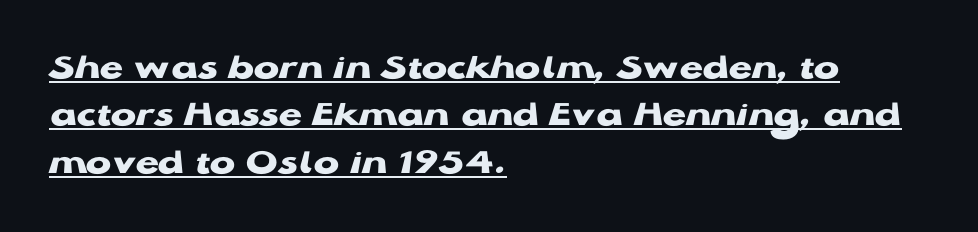
Nope, not italic — everything's standing straight. Each word holds together tightly as a unit, with standard inter-letter gaps. What weight is shown? A full bold with thick strokes. The lines are quadded left. Does the type have serifs? No, each stem ends abruptly.
